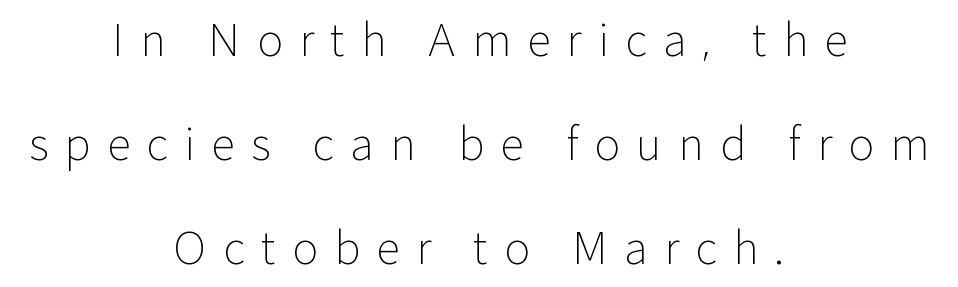
Q: Is the text bold? A: No.
Q: Is the text italic (slanted)? A: No, it is upright.
Q: Is the typeface a serif or a sans-serif typeface? A: Sans-serif.
Q: Is the text underlined? A: No.
Q: How is the paragraph aligned? A: Centered.
Q: Is the spacing between letters normal or unusually wide? A: Unusually wide.
Q: Is the spacing between lines tight, normal or loose? A: Loose.
Q: Width (condensed, normal, or wide)? A: Normal.
Q: Stroke contrast? A: Low.
Q: x-height? A: Medium.
Q: Monospaced? A: No.
